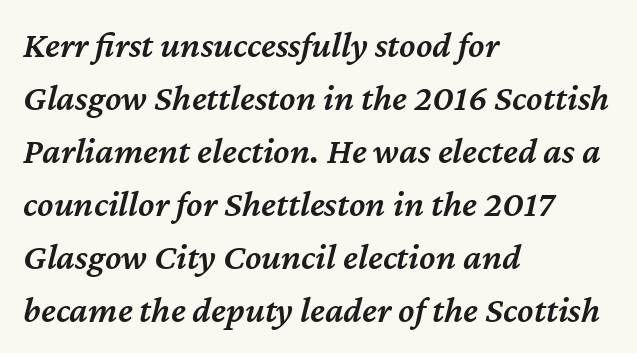
The image shows 37 px semibold type, italic (leaning right); set left-aligned, normal line spacing (1.43x), normal letter spacing, not underlined; medium stroke contrast and a medium x-height.
